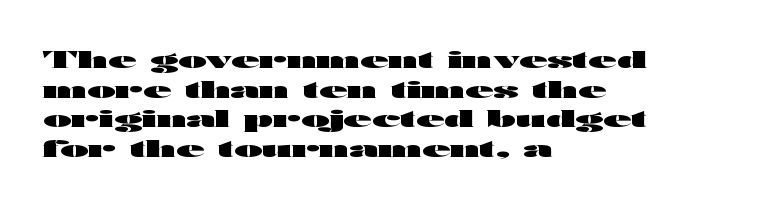
Q: Is the text bold? A: Yes.
Q: Is the text italic (slanted)? A: No, it is upright.
Q: Is the text underlined? A: No.
Q: How is the paragraph aligned? A: Left-aligned.
Q: Is the spacing between letters normal or unusually wide? A: Normal.
Q: Is the spacing between lines tight, normal or loose? A: Normal.
